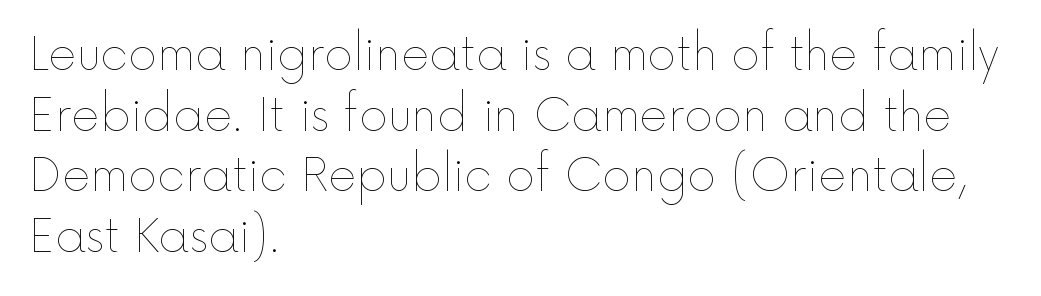
Heaviness? Minimal to ordinary, like unemphasized prose. The foot of each line stays bare and open. Characters remain perfectly vertical along every line. Note the varied advance widths — an 'i' is clearly narrower than an 'm'.
